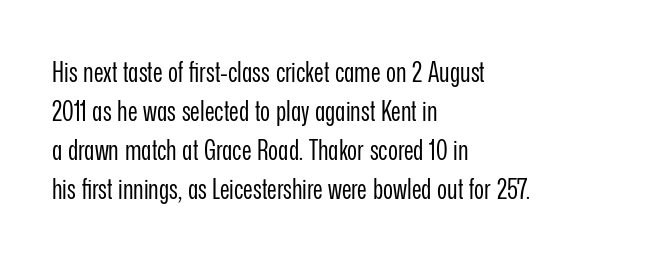
Q: Is the text bold? A: No.
Q: Is the text italic (slanted)? A: No, it is upright.
Q: Is the text underlined? A: No.
Q: How is the paragraph aligned? A: Left-aligned.
Q: Is the spacing between letters normal or unusually wide? A: Normal.
Q: Is the spacing between lines tight, normal or loose? A: Normal.
